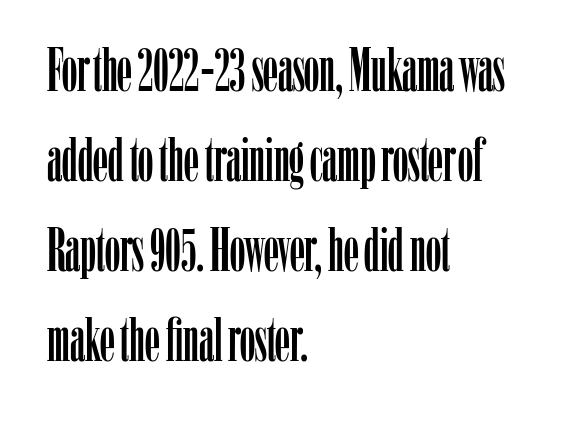
Q: Is the text italic (slanted)? A: No, it is upright.
Q: Is the typeface a serif or a sans-serif typeface? A: Serif.
Q: Is the text underlined? A: No.
Q: How is the paragraph aligned? A: Left-aligned.
Q: Is the spacing between letters normal or unusually wide? A: Normal.
Q: Is the spacing between lines tight, normal or loose? A: Normal.
Q: Width (condensed, normal, or wide)? A: Condensed.
Q: Stroke contrast? A: Low.
Q: x-height? A: Medium.
Q: Monospaced? A: No.
